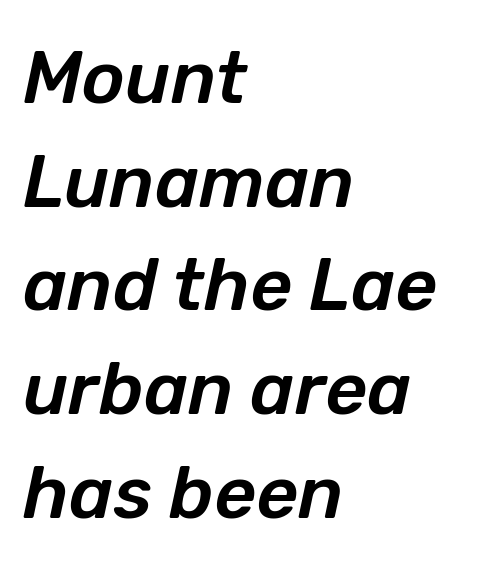
The rendering anchors every line to the left-hand side. Characters follow at the spacing the type designer built in. The strip under each line holds only bare page. Posture: slanted. How would I describe the line gaps? Plain and ordinary.
